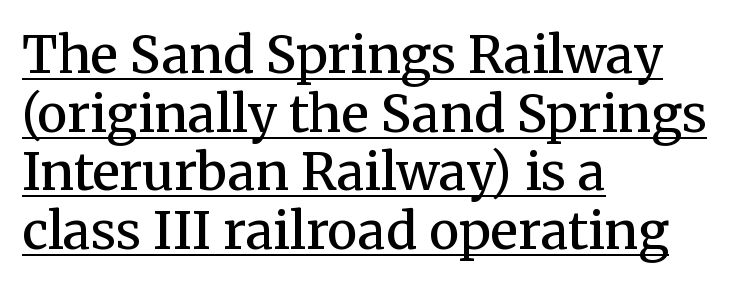
The lines in this sample share a left origin and differ only in where they stop. Designer's note — italics off, roman on. This rendering leaves character spacing at its baseline value. Whoever set this chose condensed vertical rhythm over breathing room. This rendering features underlined lettering.
